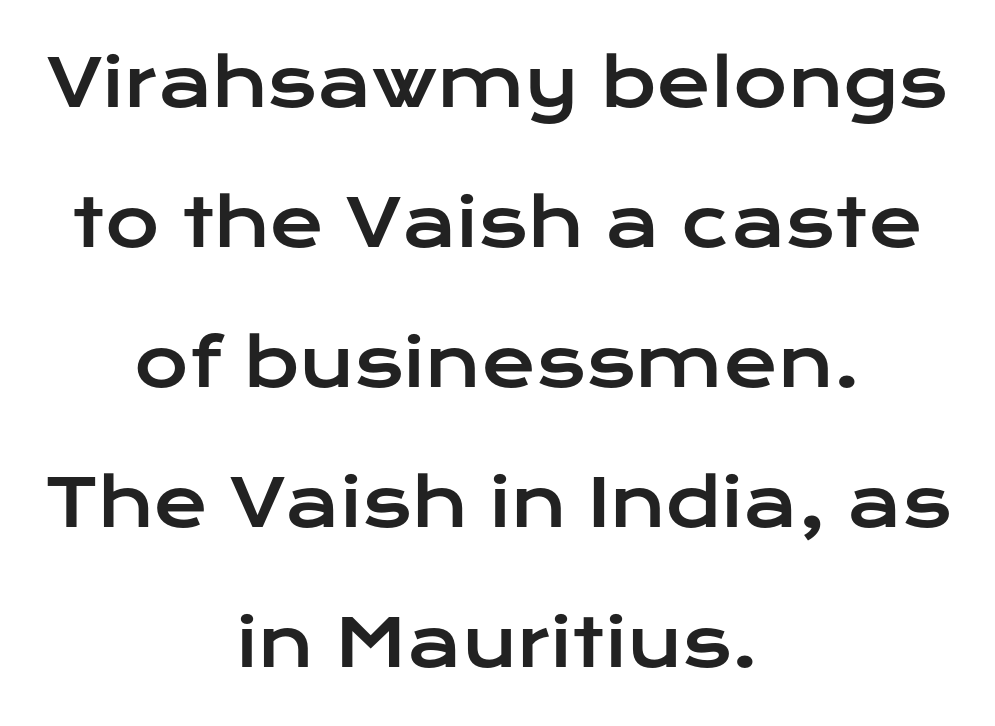
Descender tails drop into unmarked territory. Note the varied advance widths — an 'i' is clearly narrower than an 'm'. What kind of face is this? One without serifs — a sans. Does extra space separate the letters? No, they use regular spacing. The passage is arranged like a title page — every line centered.
